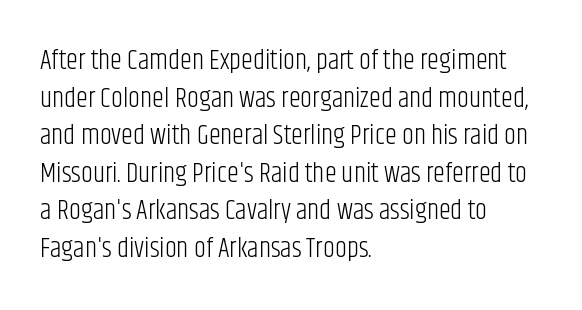
The image shows 27 px text type, upright; set left-aligned, normal line spacing (1.39x), normal letter spacing, not underlined.
